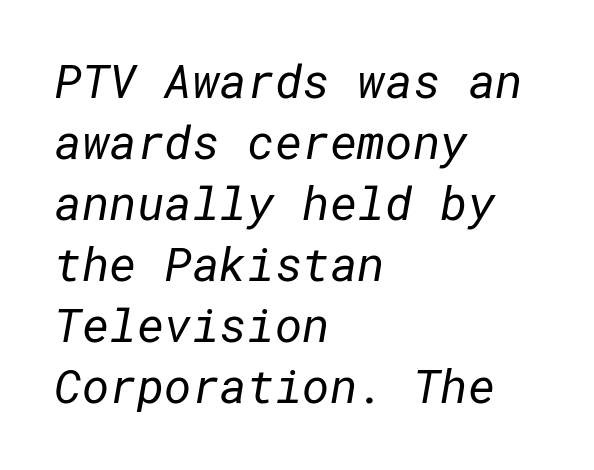
{"serif": "no", "bold": "no", "weight": "regular", "width": "normal", "stroke_contrast": "low", "x_height": "medium", "underline": "no", "align": "left", "line_spacing": "normal", "line_spacing_ratio": 1.3, "letter_spacing": "normal", "letter_spacing_em": 0.0, "glyph_px": 47}
